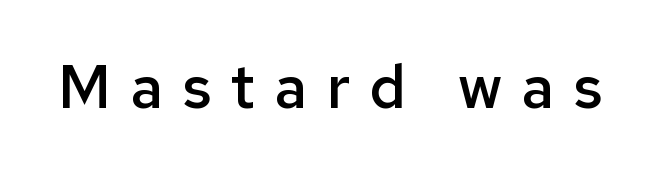
Q: Is the text bold? A: Semi-bold.
Q: Is the text italic (slanted)? A: No, it is upright.
Q: Is the typeface a serif or a sans-serif typeface? A: Sans-serif.
Q: Is the text underlined? A: No.
Q: Is the spacing between letters normal or unusually wide? A: Unusually wide.
Q: Width (condensed, normal, or wide)? A: Normal.
Q: Stroke contrast? A: Low.
Q: x-height? A: Medium.
Q: Monospaced? A: No.
